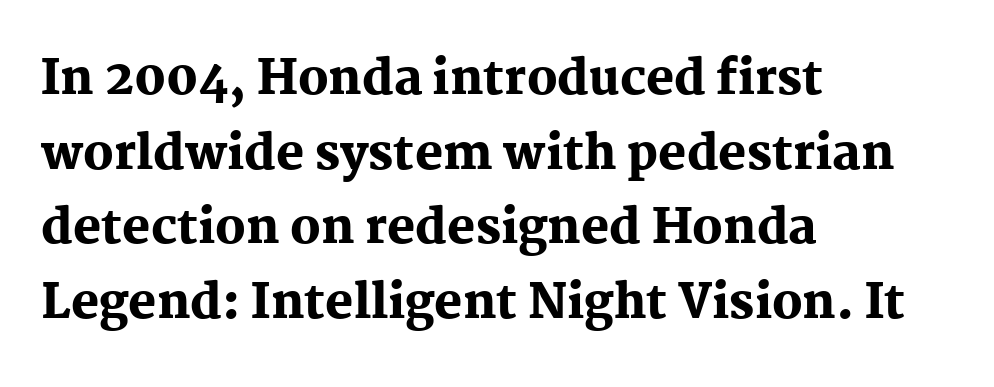
{"serif": "yes", "italic": "no", "bold": "yes", "weight": "heavy", "width": "normal", "stroke_contrast": "medium", "x_height": "medium", "monospaced": "no", "underline": "no", "align": "left", "line_spacing": "normal", "line_spacing_ratio": 1.59, "letter_spacing": "normal", "letter_spacing_em": 0.0, "glyph_px": 47}
